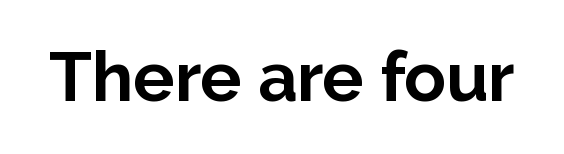
Q: Is the text bold? A: Yes.
Q: Is the text italic (slanted)? A: No, it is upright.
Q: Is the typeface a serif or a sans-serif typeface? A: Sans-serif.
Q: Is the text underlined? A: No.
Q: Is the spacing between letters normal or unusually wide? A: Normal.
Q: Width (condensed, normal, or wide)? A: Normal.
Q: Stroke contrast? A: Low.
Q: x-height? A: Medium.
Q: Monospaced? A: No.
